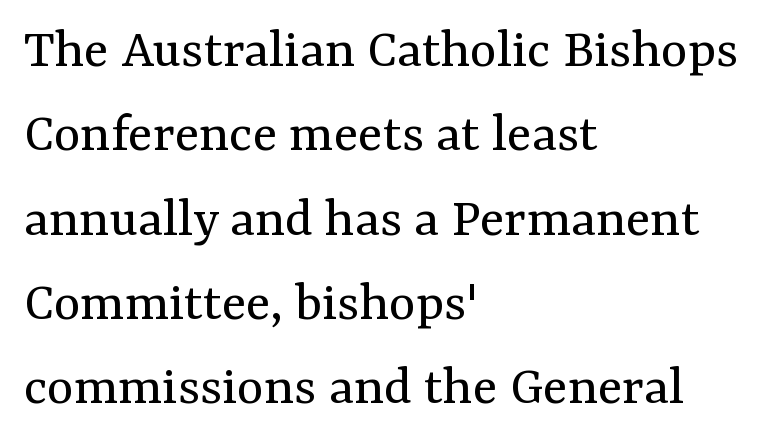
{"serif": "yes", "italic": "no", "bold": "no", "weight": "regular", "width": "normal", "stroke_contrast": "medium", "x_height": "medium", "monospaced": "no", "underline": "no", "align": "left", "line_spacing": "normal", "line_spacing_ratio": 1.48, "letter_spacing": "normal", "letter_spacing_em": 0.0, "glyph_px": 57}
